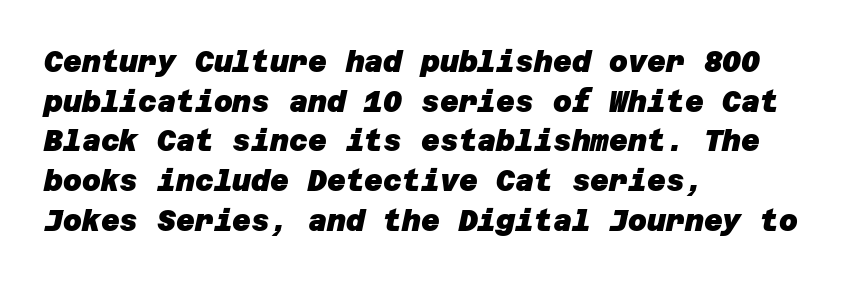
{"serif": "no", "bold": "yes", "weight": "heavy", "width": "normal", "stroke_contrast": "low", "x_height": "large", "underline": "no", "align": "left", "line_spacing": "normal", "line_spacing_ratio": 1.37, "letter_spacing": "normal", "letter_spacing_em": 0.0, "glyph_px": 29}
